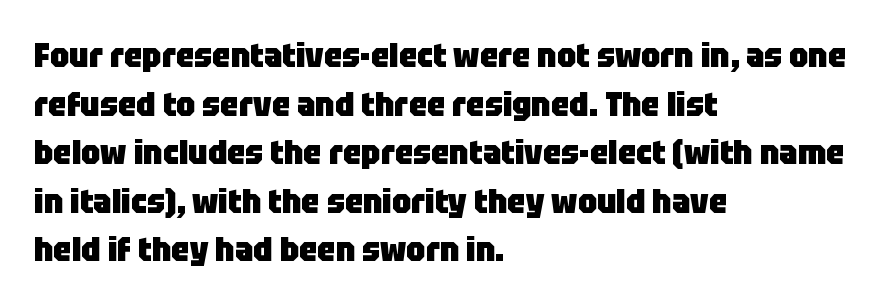
The image shows 33 px heavy sans-serif type, upright; set left-aligned, normal line spacing (1.47x), normal letter spacing, not underlined; low stroke contrast and a large x-height.
